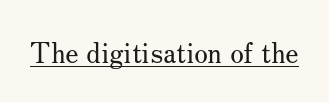
The image shows 28 px regular-weight serif type, upright; set normal letter spacing, underlined; medium stroke contrast and a small x-height.
